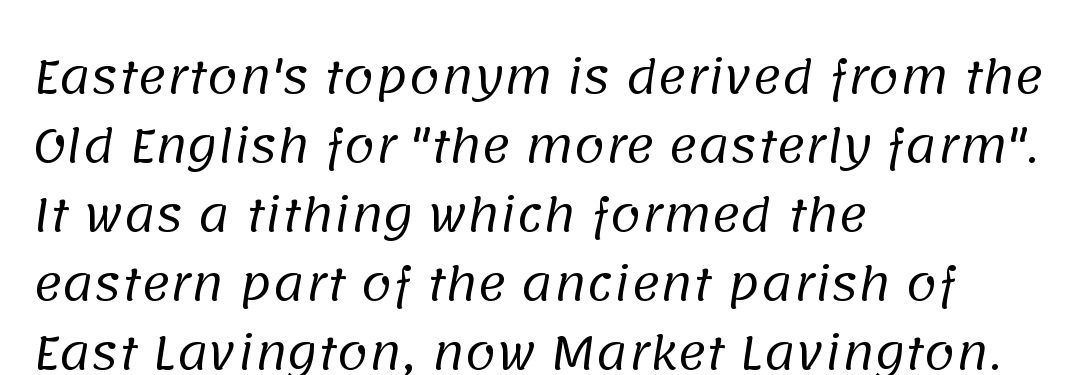
Does extra space separate the letters? No, they use regular spacing. The space directly below the letters is spotless. Left-aligned paragraph, ragged on the right. Horizontal bands of white between lines are of average thickness. This sample has the flowing, uneven cadence of proportional lettering. These glyphs show unthickened strokes, regular width or finer.
